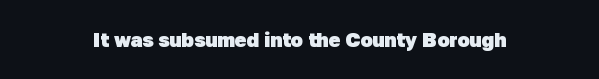
The image shows 20 px bold type; set normal letter spacing, not underlined.
